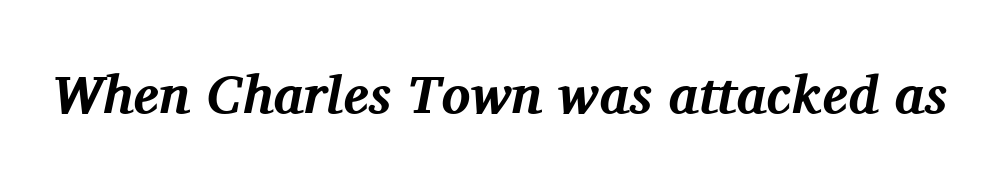
{"serif": "yes", "italic": "yes", "lean": "right", "slant_degrees": 11, "bold": "yes", "weight": "bold", "width": "normal", "stroke_contrast": "medium", "x_height": "medium", "monospaced": "no", "underline": "no", "letter_spacing": "normal", "letter_spacing_em": 0.0, "glyph_px": 54}
